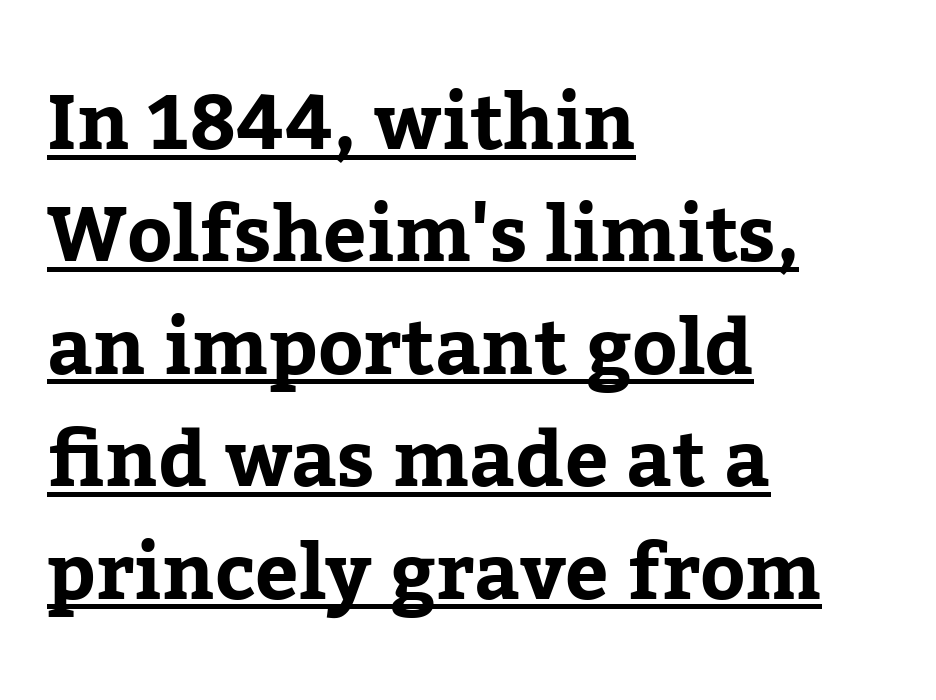
The image shows 77 px bold serif type, upright; set left-aligned, normal line spacing (1.46x), normal letter spacing, underlined; low stroke contrast and a medium x-height.
